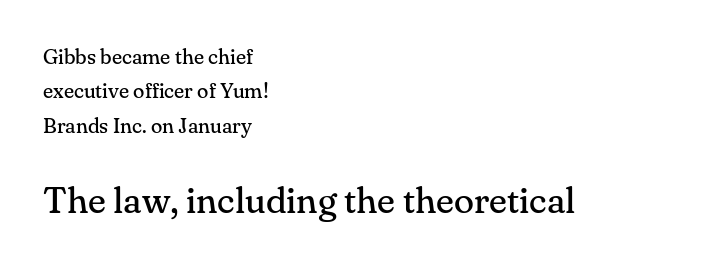
{"serif": "yes", "italic": "no", "bold": "no", "weight": "regular", "width": "normal", "stroke_contrast": "medium", "x_height": "small", "monospaced": "no", "underline": "no", "align": "left", "line_spacing": "normal", "line_spacing_ratio": 1.64, "letter_spacing": "normal", "letter_spacing_em": 0.0, "larger_block": "second", "size_ratio": 1.76, "glyph_px": 37}
